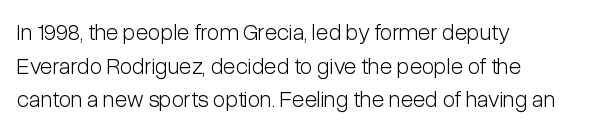
What stands out about the letter spacing? Nothing — it is the standard amount. Type without underlining. You can tell it's not italic because the verticals are truly vertical. Is there much room between lines? A standard amount, neither cramped nor airy.
